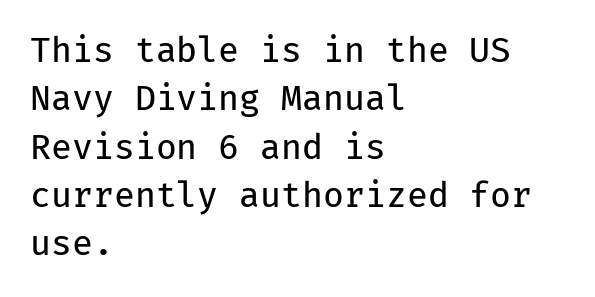
Q: Is the text bold? A: No.
Q: Is the text italic (slanted)? A: No, it is upright.
Q: Is the typeface a serif or a sans-serif typeface? A: Sans-serif.
Q: Is the text underlined? A: No.
Q: How is the paragraph aligned? A: Left-aligned.
Q: Is the spacing between letters normal or unusually wide? A: Normal.
Q: Is the spacing between lines tight, normal or loose? A: Normal.
Q: Width (condensed, normal, or wide)? A: Normal.
Q: Stroke contrast? A: Low.
Q: x-height? A: Medium.
Q: Monospaced? A: Yes.
